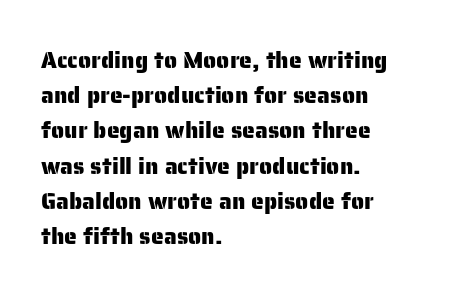
The designer left line spacing at the default. The face used here is rendered with its standard letterfit. The letters stand upright; this is a roman face. The rag falls on the right side of this text block. The words here are not underlined.
